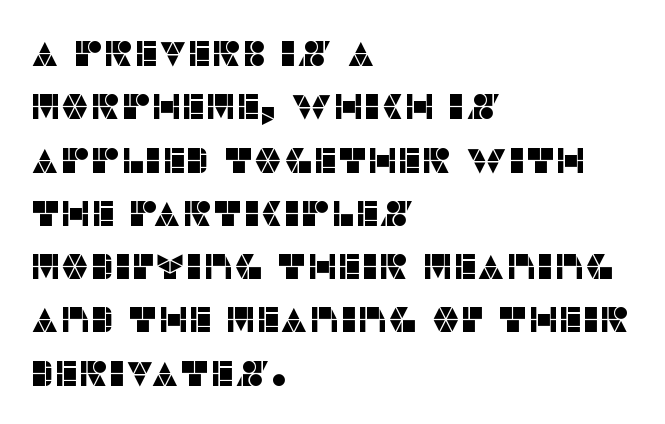
Anything drawn beneath the words? Only blank space. Spacing verdict: proportional, widths tailored to each character. Where is the straight margin? On the left. Does the lettering tilt? It doesn't — this is upright. Unlike a traditional serif, this face leaves its strokes unadorned.
